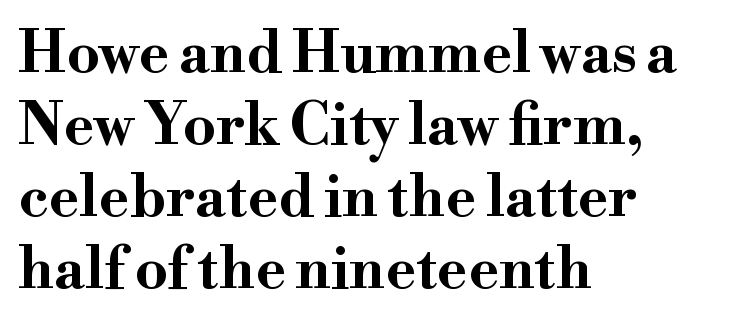
Q: Is the text bold? A: Yes.
Q: Is the text italic (slanted)? A: No, it is upright.
Q: Is the typeface a serif or a sans-serif typeface? A: Serif.
Q: Is the text underlined? A: No.
Q: How is the paragraph aligned? A: Left-aligned.
Q: Is the spacing between letters normal or unusually wide? A: Normal.
Q: Width (condensed, normal, or wide)? A: Wide.
Q: Stroke contrast? A: High.
Q: x-height? A: Small.
Q: Monospaced? A: No.
